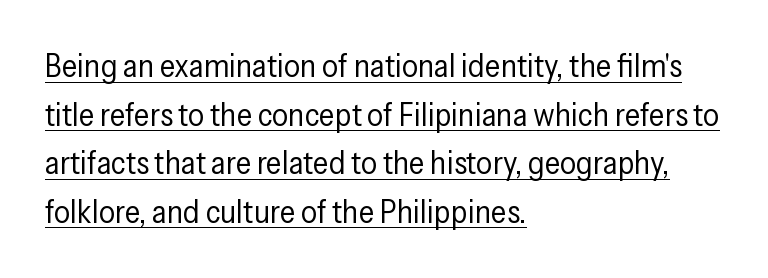
The image shows 32 px regular-weight, condensed sans-serif type, upright; set left-aligned, normal line spacing (1.52x), normal letter spacing, underlined; low stroke contrast and a medium x-height.
